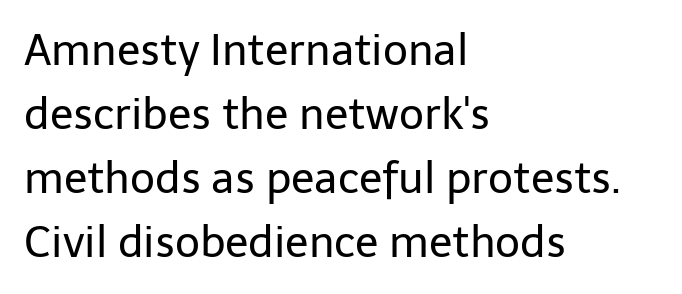
Q: Is the text bold? A: No.
Q: Is the text italic (slanted)? A: No, it is upright.
Q: Is the typeface a serif or a sans-serif typeface? A: Sans-serif.
Q: Is the text underlined? A: No.
Q: How is the paragraph aligned? A: Left-aligned.
Q: Is the spacing between letters normal or unusually wide? A: Normal.
Q: Is the spacing between lines tight, normal or loose? A: Normal.
Q: Width (condensed, normal, or wide)? A: Normal.
Q: Stroke contrast? A: Low.
Q: x-height? A: Medium.
Q: Monospaced? A: No.
